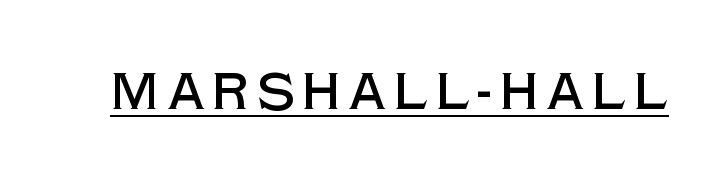
Q: Is the text italic (slanted)? A: No, it is upright.
Q: Is the typeface a serif or a sans-serif typeface? A: Sans-serif.
Q: Is the text underlined? A: Yes.
Q: Width (condensed, normal, or wide)? A: Normal.
Q: x-height? A: Large.
Q: Monospaced? A: No.
